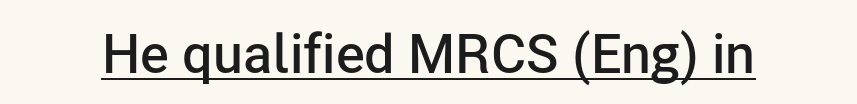
The image shows 54 px semibold sans-serif type, upright; set normal letter spacing, underlined; low stroke contrast and a medium x-height.
